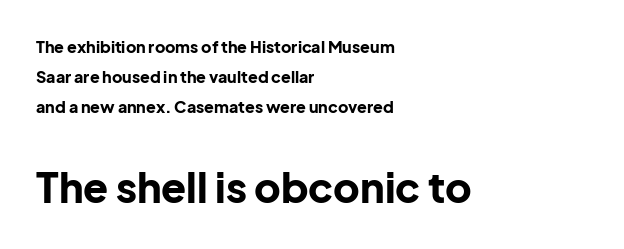
Q: Is the text bold? A: Yes.
Q: Is the text italic (slanted)? A: No, it is upright.
Q: Is the typeface a serif or a sans-serif typeface? A: Sans-serif.
Q: Is the text underlined? A: No.
Q: How is the paragraph aligned? A: Left-aligned.
Q: Is the spacing between letters normal or unusually wide? A: Normal.
Q: Which block of text is set in a larger size, the first (top) or the second (bottom)? A: The second (bottom) one.
Q: Width (condensed, normal, or wide)? A: Normal.
Q: Stroke contrast? A: Low.
Q: x-height? A: Medium.
Q: Monospaced? A: No.
